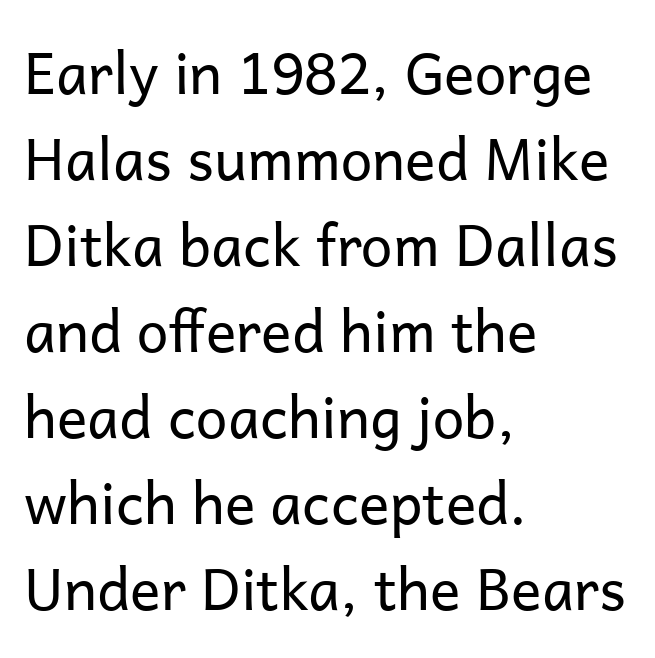
The image shows 57 px regular-weight sans-serif type, upright; set left-aligned, normal line spacing (1.51x), normal letter spacing, not underlined; low stroke contrast and a medium x-height.
